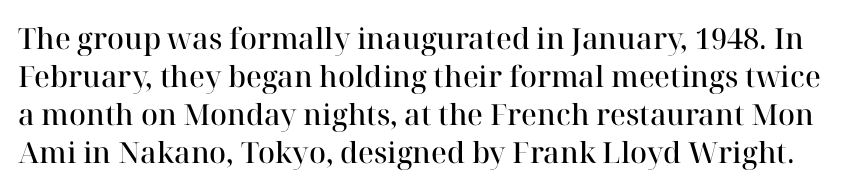
The image shows 29 px semibold serif type, upright; set normal line spacing (1.31x), normal letter spacing, not underlined; high stroke contrast and a medium x-height.
